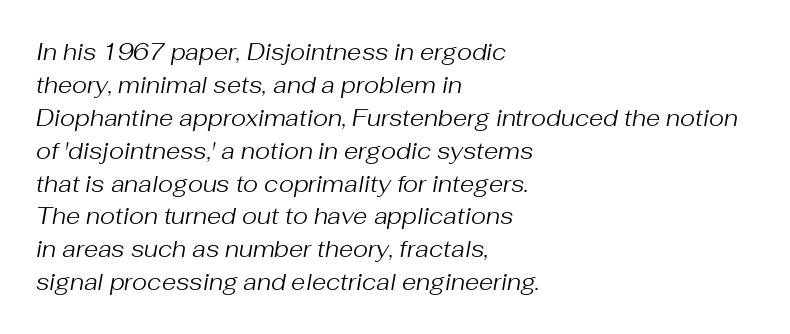
Q: Is the text bold? A: No.
Q: Is the text italic (slanted)? A: Yes, it leans right by about 10 degrees.
Q: Is the text underlined? A: No.
Q: How is the paragraph aligned? A: Left-aligned.
Q: Is the spacing between letters normal or unusually wide? A: Normal.
Q: Is the spacing between lines tight, normal or loose? A: Normal.
